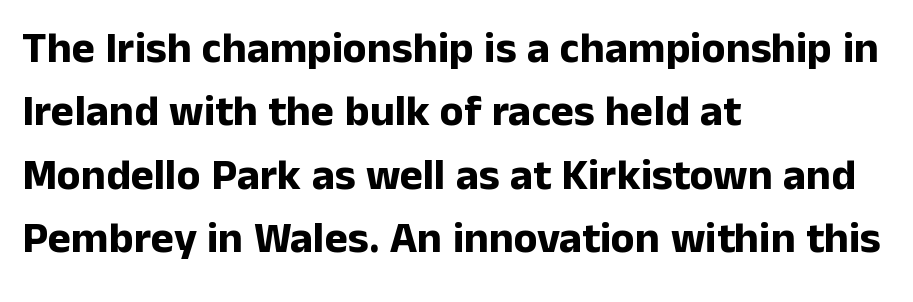
Where is the straight margin? On the left. The lettering holds an erect, upright posture throughout. Note the varied advance widths — an 'i' is clearly narrower than an 'm'. The space beneath each line is pristine and unruled. Check where the strokes stop: nothing finishes them off — pure sans.
